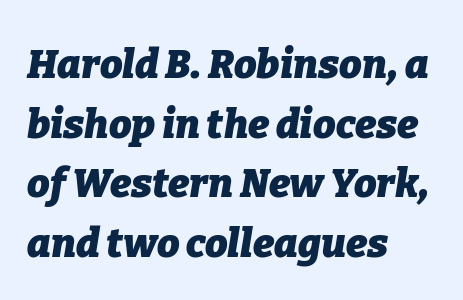
{"italic": "yes", "lean": "right", "slant_degrees": 9, "bold": "yes", "weight": "heavy", "width": "normal", "stroke_contrast": "low", "x_height": "medium", "monospaced": "no", "underline": "no", "align": "left", "line_spacing": "normal", "line_spacing_ratio": 1.49, "letter_spacing": "normal", "letter_spacing_em": 0.0, "glyph_px": 40}
